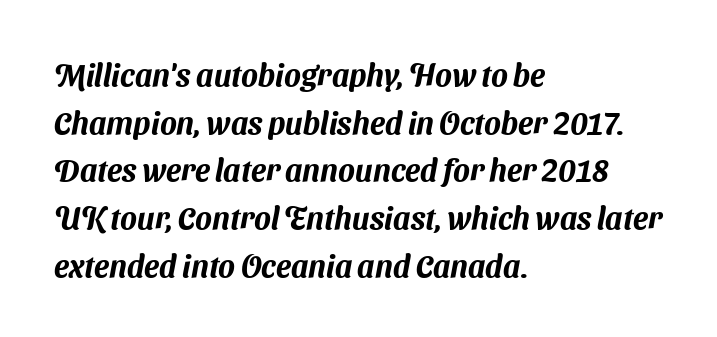
Where is the straight margin? On the left. Successive baselines arrive at the customary interval. Note the varied advance widths — an 'i' is clearly narrower than an 'm'. The face used here is a sans, in the tradition of grotesques and geometrics. Tracking here is standard; glyphs follow each other at the usual distance. Honestly, there is no underline to notice here at all.
